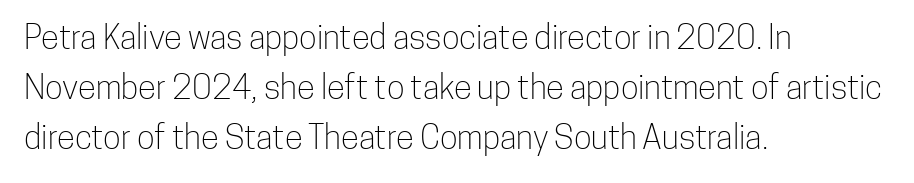
Q: Is the text bold? A: No.
Q: Is the text italic (slanted)? A: No, it is upright.
Q: Is the typeface a serif or a sans-serif typeface? A: Sans-serif.
Q: Is the text underlined? A: No.
Q: How is the paragraph aligned? A: Left-aligned.
Q: Is the spacing between letters normal or unusually wide? A: Normal.
Q: Is the spacing between lines tight, normal or loose? A: Normal.
Q: Width (condensed, normal, or wide)? A: Condensed.
Q: Stroke contrast? A: Low.
Q: x-height? A: Medium.
Q: Monospaced? A: No.
